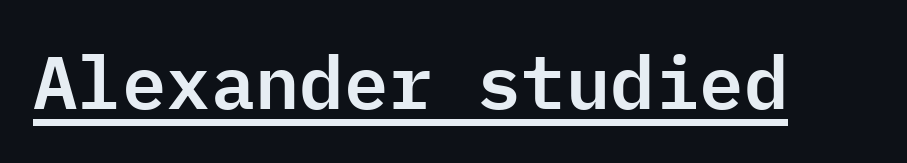
{"serif": "no", "italic": "no", "width": "normal", "stroke_contrast": "low", "x_height": "medium", "monospaced": "yes", "underline": "yes", "letter_spacing": "normal", "letter_spacing_em": 0.0, "glyph_px": 74}
